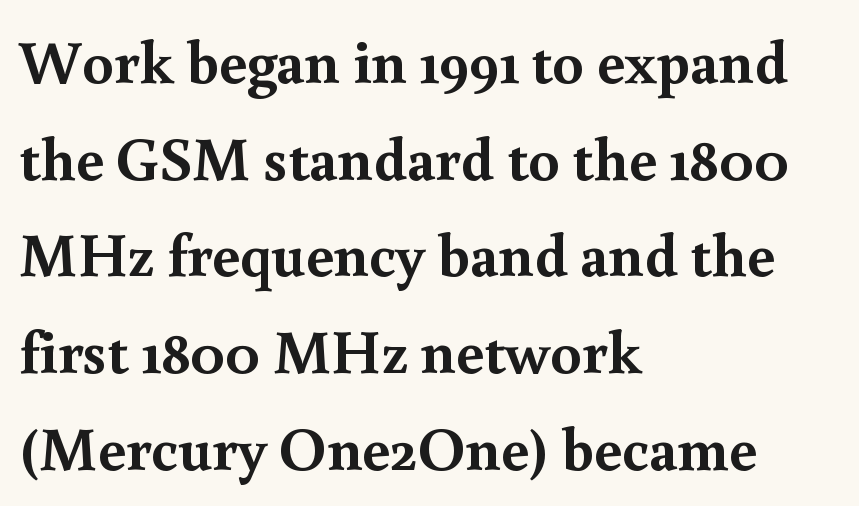
Q: Is the text bold? A: Yes.
Q: Is the text italic (slanted)? A: No, it is upright.
Q: Is the typeface a serif or a sans-serif typeface? A: Serif.
Q: Is the text underlined? A: No.
Q: How is the paragraph aligned? A: Left-aligned.
Q: Is the spacing between letters normal or unusually wide? A: Normal.
Q: Is the spacing between lines tight, normal or loose? A: Normal.
Q: Width (condensed, normal, or wide)? A: Normal.
Q: x-height? A: Small.
Q: Monospaced? A: No.
